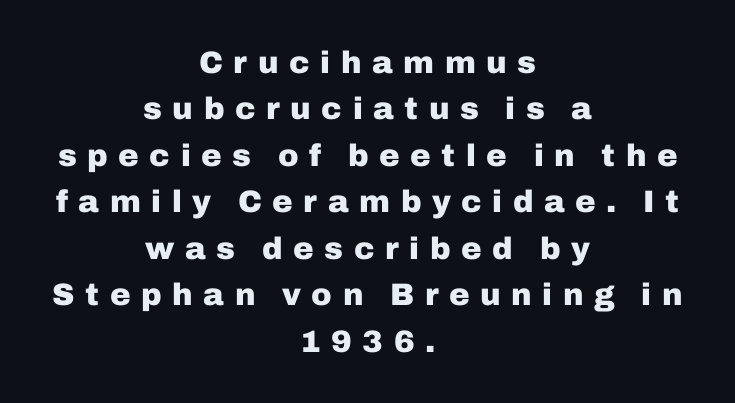
{"serif": "no", "italic": "no", "bold": "yes", "weight": "heavy", "width": "normal", "stroke_contrast": "low", "x_height": "medium", "monospaced": "no", "underline": "no", "align": "center", "line_spacing": "normal", "line_spacing_ratio": 1.5, "letter_spacing": "wide", "letter_spacing_em": 0.34, "glyph_px": 31}
